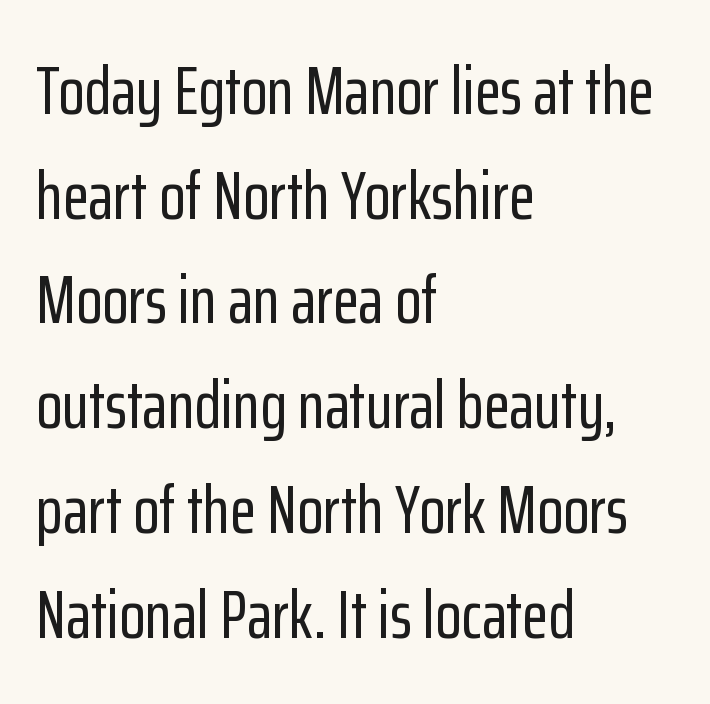
The image shows 68 px condensed sans-serif type, upright; set left-aligned, normal line spacing (1.54x), normal letter spacing, not underlined; low stroke contrast and a medium x-height.
